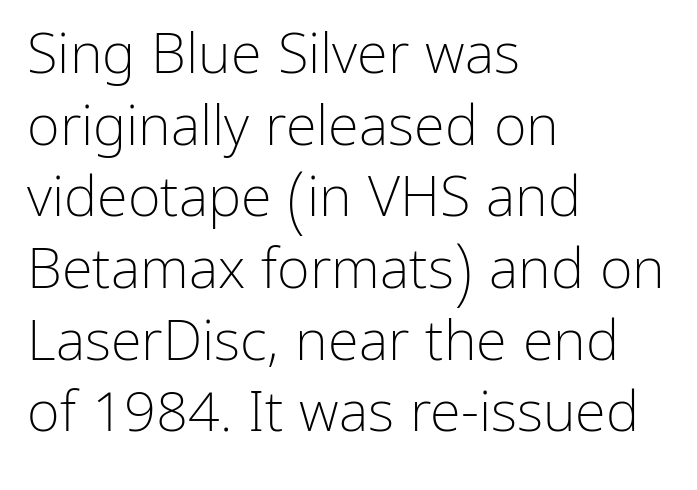
The image shows 56 px light sans-serif type, upright; set left-aligned, normal line spacing (1.28x), normal letter spacing, not underlined; low stroke contrast and a medium x-height.
